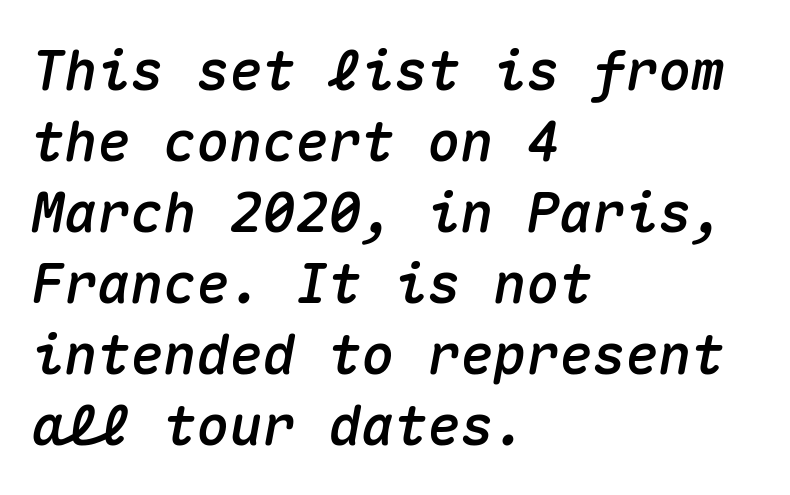
The image shows 55 px text type, italic (leaning right), monospaced; set left-aligned, normal line spacing (1.29x), normal letter spacing, not underlined; medium stroke contrast and a medium x-height.
